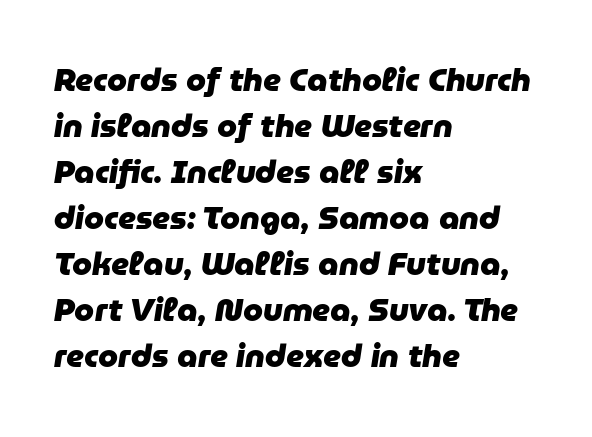
{"italic": "yes", "lean": "right", "slant_degrees": 9, "bold": "yes", "weight": "heavy", "width": "normal", "stroke_contrast": "low", "x_height": "medium", "monospaced": "no", "underline": "no", "align": "left", "line_spacing": "normal", "line_spacing_ratio": 1.44, "letter_spacing": "normal", "letter_spacing_em": 0.0, "glyph_px": 32}
